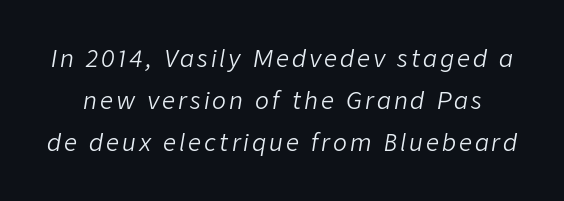
{"italic": "yes", "lean": "right", "slant_degrees": 9, "bold": "no", "underline": "no", "line_spacing_ratio": 1.82, "glyph_px": 23}
